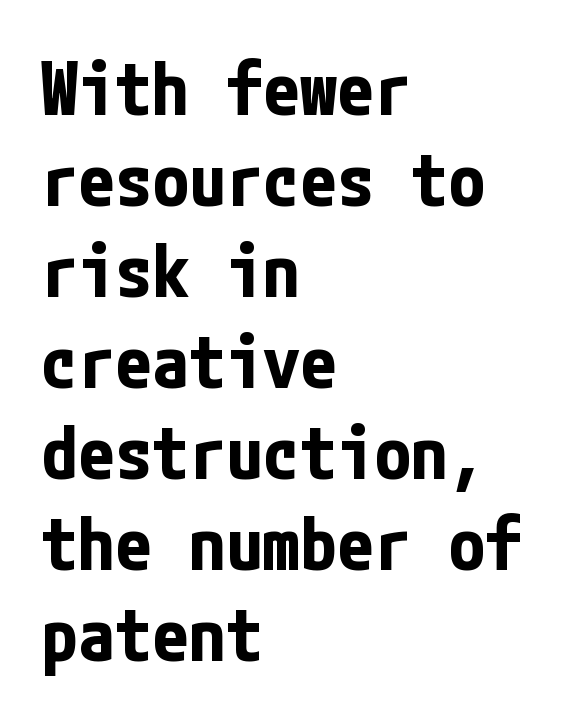
Q: Is the text bold? A: Yes.
Q: Is the text italic (slanted)? A: No, it is upright.
Q: Is the typeface a serif or a sans-serif typeface? A: Sans-serif.
Q: Is the text underlined? A: No.
Q: How is the paragraph aligned? A: Left-aligned.
Q: Is the spacing between letters normal or unusually wide? A: Normal.
Q: Width (condensed, normal, or wide)? A: Condensed.
Q: Stroke contrast? A: Low.
Q: x-height? A: Medium.
